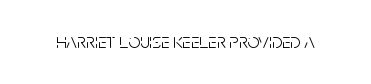
{"italic": "no", "bold": "no", "underline": "no", "letter_spacing": "normal", "letter_spacing_em": 0.0, "glyph_px": 21}
